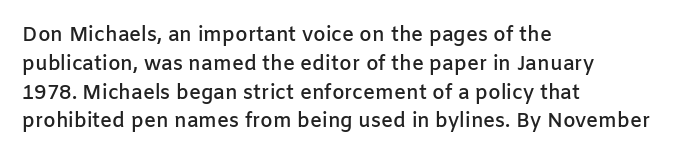
Q: Is the text bold? A: Semi-bold.
Q: Is the text italic (slanted)? A: No, it is upright.
Q: Is the text underlined? A: No.
Q: How is the paragraph aligned? A: Left-aligned.
Q: Is the spacing between letters normal or unusually wide? A: Normal.
Q: Is the spacing between lines tight, normal or loose? A: Normal.
